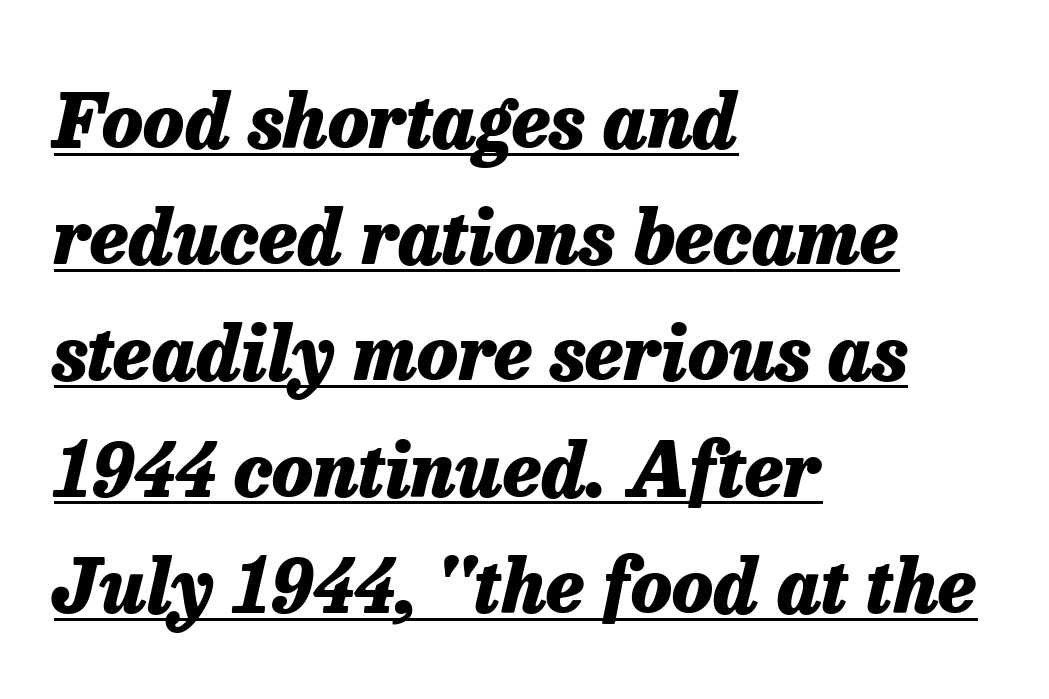
Q: Is the text bold? A: Yes.
Q: Is the text italic (slanted)? A: Yes, it leans right by about 13 degrees.
Q: Is the text underlined? A: Yes.
Q: How is the paragraph aligned? A: Left-aligned.
Q: Is the spacing between letters normal or unusually wide? A: Normal.
Q: Is the spacing between lines tight, normal or loose? A: Normal.
Q: Width (condensed, normal, or wide)? A: Normal.
Q: Stroke contrast? A: Low.
Q: x-height? A: Medium.
Q: Monospaced? A: No.
